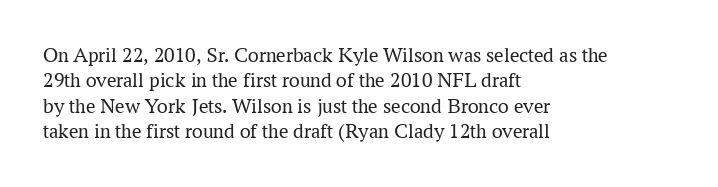
A bare baseline throughout the passage. Line beginnings align vertically; line endings do not. This sample uses plain, unmodified letter spacing. Posture: straight, roman, zero tilt. Is this a heavy cut? Hardly; it is regular or lighter.
